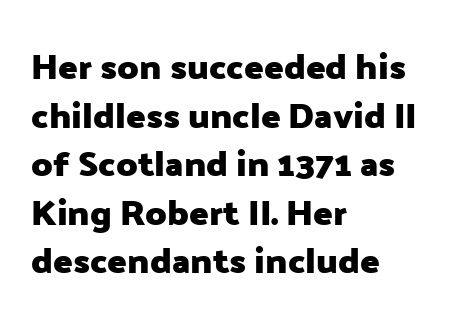
Think of a printed novel: that variable character pitch is what you see here. The lines in this sample share a left origin and differ only in where they stop. Does the weight exceed regular? Yes, all the way to bold. The font's upright variant was chosen for this text. Each row of text sits above clean, open space.
